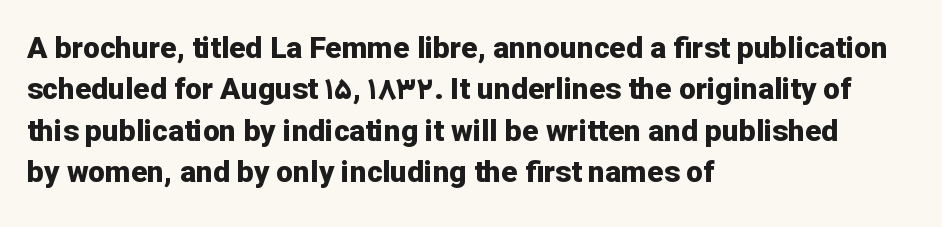
Q: Is the text bold? A: Yes.
Q: Is the text italic (slanted)? A: No, it is upright.
Q: Is the typeface a serif or a sans-serif typeface? A: Sans-serif.
Q: Is the text underlined? A: No.
Q: How is the paragraph aligned? A: Left-aligned.
Q: Is the spacing between letters normal or unusually wide? A: Normal.
Q: Is the spacing between lines tight, normal or loose? A: Normal.
Q: Width (condensed, normal, or wide)? A: Normal.
Q: Stroke contrast? A: Low.
Q: x-height? A: Medium.
Q: Monospaced? A: No.
